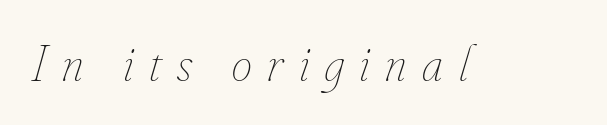
The image shows 51 px thin, condensed type, italic (leaning right); set unusually wide letter spacing (+0.31 em), not underlined; low stroke contrast and a small x-height.
